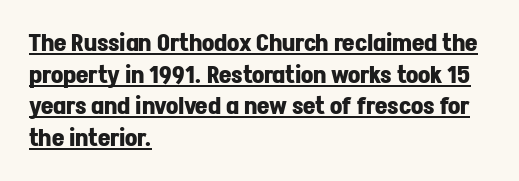
The image shows 24 px bold type, upright; set left-aligned, normal line spacing (1.32x), normal letter spacing, underlined.
